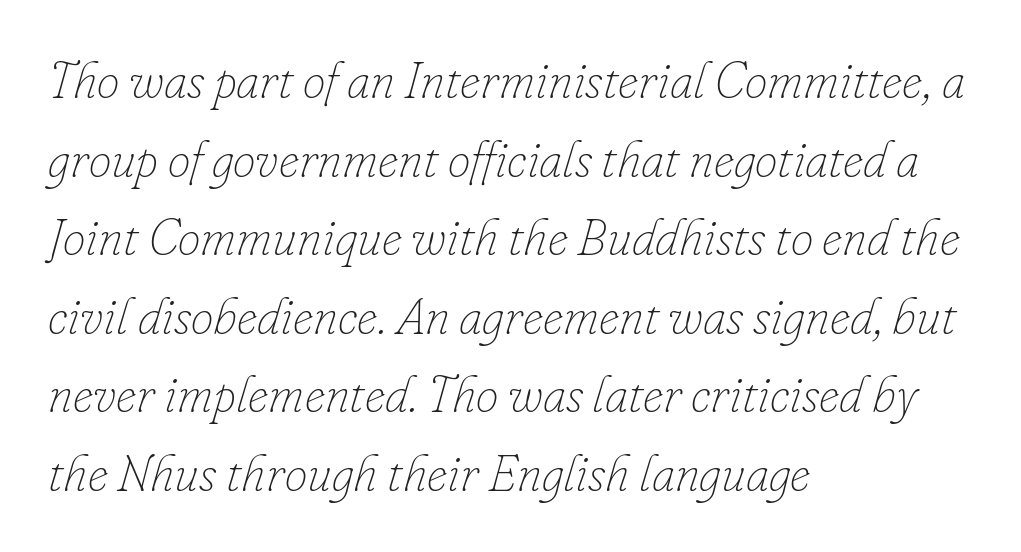
{"italic": "yes", "lean": "right", "slant_degrees": 16, "bold": "no", "weight": "thin", "width": "normal", "stroke_contrast": "low", "x_height": "small", "monospaced": "no", "underline": "no", "align": "left", "line_spacing": "normal", "line_spacing_ratio": 1.54, "letter_spacing": "normal", "letter_spacing_em": 0.0, "glyph_px": 51}
